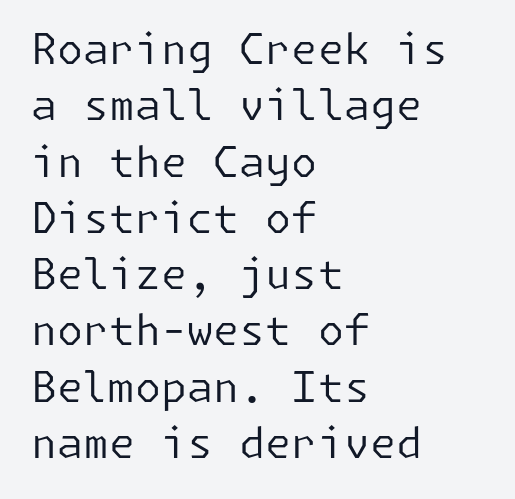
The image shows 42 px regular-weight sans-serif type, upright; set left-aligned, normal line spacing (1.34x), normal letter spacing, not underlined; low stroke contrast and a medium x-height.
